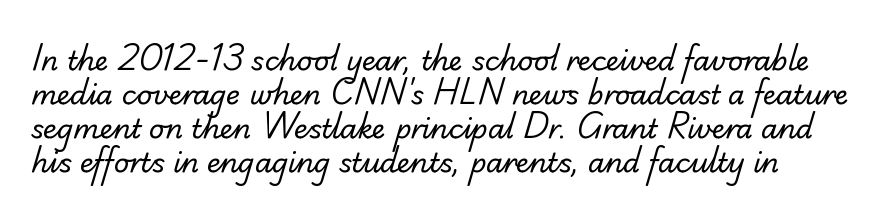
Q: Is the text bold? A: No.
Q: Is the text underlined? A: No.
Q: Is the spacing between letters normal or unusually wide? A: Normal.
Q: Is the spacing between lines tight, normal or loose? A: Normal.
